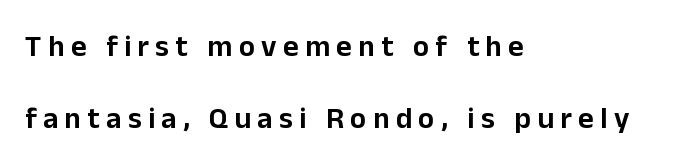
{"serif": "no", "italic": "no", "width": "normal", "stroke_contrast": "low", "x_height": "medium", "monospaced": "no", "underline": "no", "align": "left", "line_spacing": "loose", "line_spacing_ratio": 2.39, "letter_spacing": "wide", "letter_spacing_em": 0.21, "glyph_px": 30}
